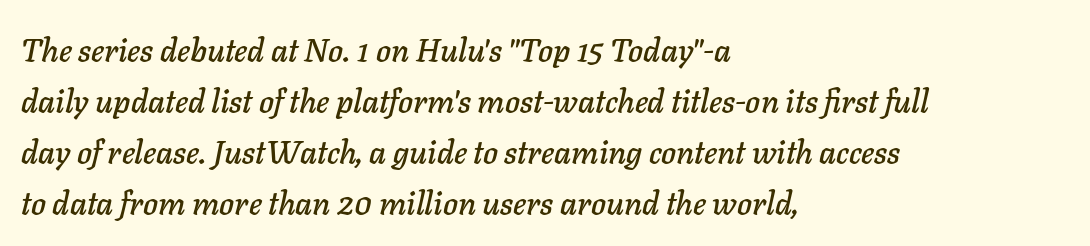
You could not count columns in this text — the font is proportionally spaced. The lines sit at an ordinary, default distance from one another. There's an unmistakable incline to the writing here. The area under the type is left untouched. The passage shown has conventional tracking throughout.
